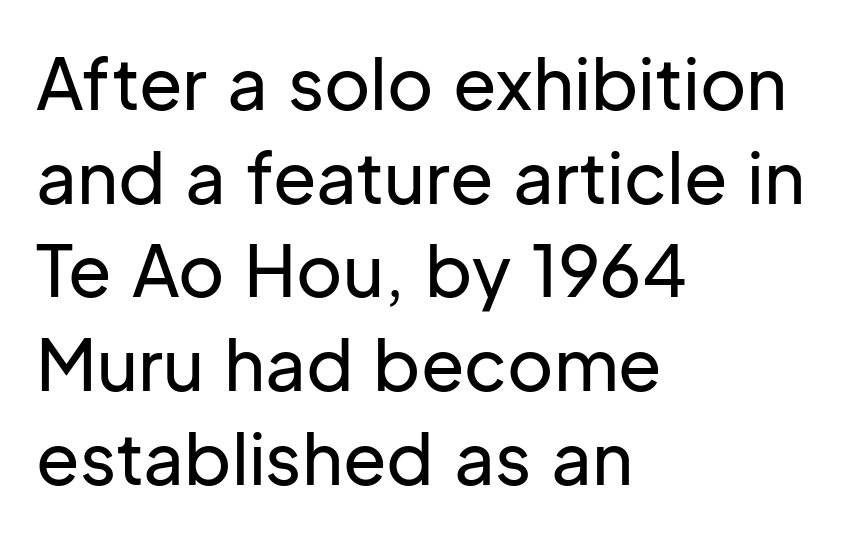
A student would call this left alignment; a typographer would say flush left, rag right. Check under the words: just untouched page. The space between consecutive lines is moderate. Nope, not italic — everything's standing straight. Honestly, the letter spacing is just normal — you wouldn't notice it. The letters carry no serifs — their stems end cleanly without finishing strokes.
